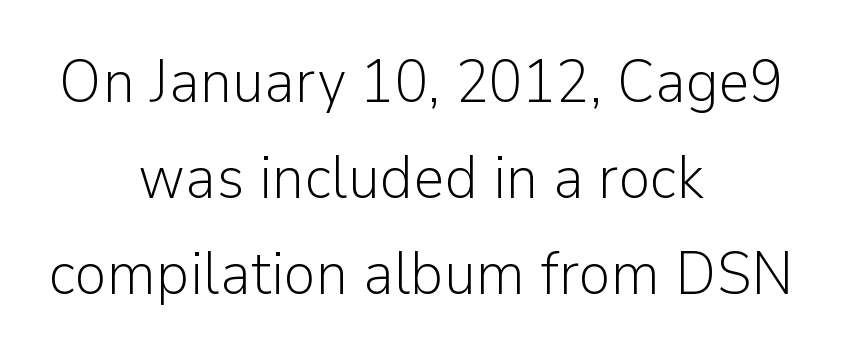
{"serif": "no", "italic": "no", "bold": "no", "weight": "light", "width": "normal", "stroke_contrast": "low", "x_height": "medium", "monospaced": "no", "underline": "no", "align": "center", "line_spacing": "normal", "line_spacing_ratio": 1.57, "letter_spacing": "normal", "letter_spacing_em": 0.0, "glyph_px": 61}
